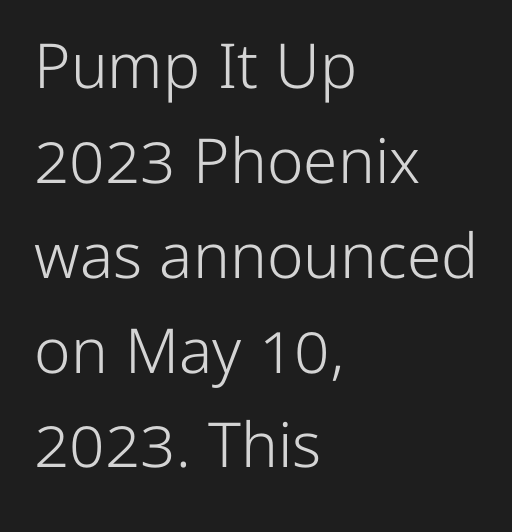
Regarding serifs, this sample does without them. The vertical gap from one line to the next is medium. The specimen reads as upright at a glance. Beneath every word, the page is bare.
